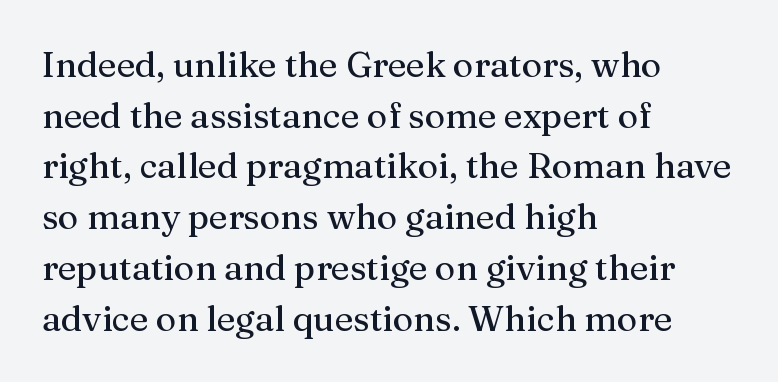
{"serif": "yes", "italic": "no", "width": "normal", "stroke_contrast": "medium", "x_height": "medium", "monospaced": "no", "underline": "no", "align": "left", "line_spacing": "normal", "line_spacing_ratio": 1.45, "letter_spacing": "normal", "letter_spacing_em": 0.0, "glyph_px": 35}
